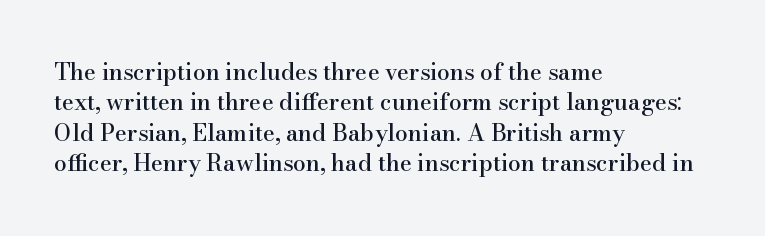
Q: Is the text italic (slanted)? A: No, it is upright.
Q: Is the text underlined? A: No.
Q: How is the paragraph aligned? A: Left-aligned.
Q: Is the spacing between letters normal or unusually wide? A: Normal.
Q: Is the spacing between lines tight, normal or loose? A: Normal.
